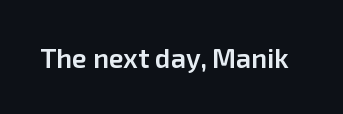
{"italic": "no", "bold": "semi", "underline": "no", "letter_spacing": "normal", "letter_spacing_em": 0.0, "glyph_px": 27}
